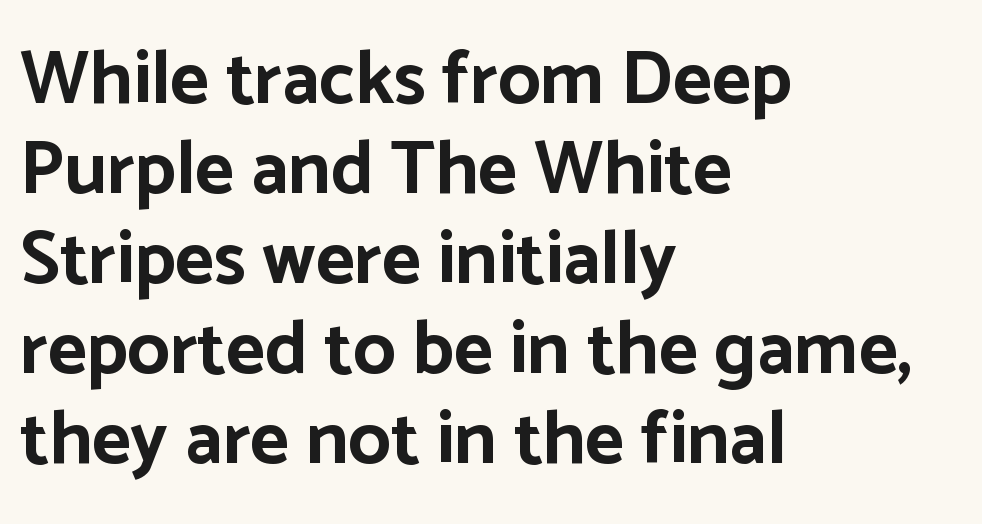
These lines keep a tight, regular rhythm from letter to letter. Nothing sits at the stroke ends, so this counts as sans-serif. The strokes are fattened all the way to bold. Italic? Not at all — the glyphs are vertical.
